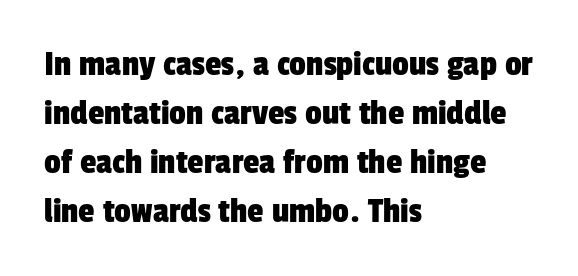
Does the type have serifs? No, each stem ends abruptly. Has an underline been added? It has not. These lines are rendered in a variable-pitch font. How would I describe the line gaps? Plain and ordinary. The passage shown has conventional tracking throughout.
